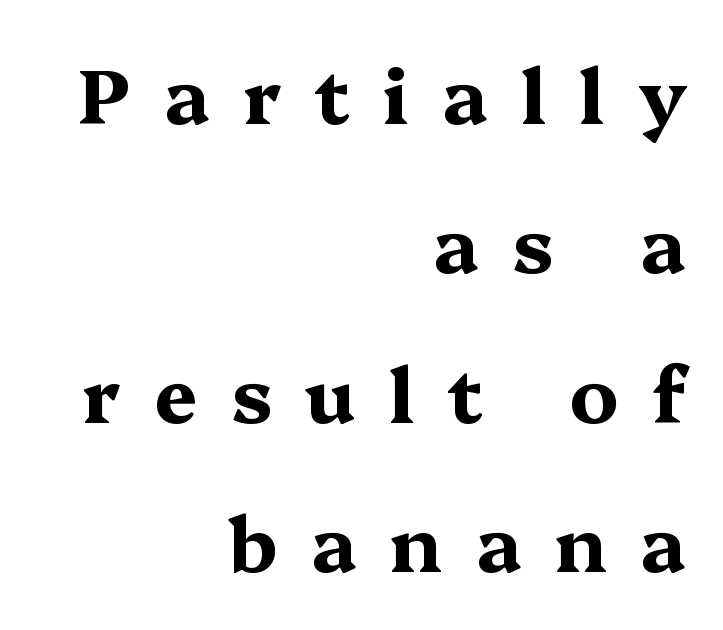
{"serif": "yes", "italic": "no", "bold": "yes", "weight": "bold", "width": "wide", "stroke_contrast": "medium", "x_height": "medium", "monospaced": "no", "underline": "no", "align": "right", "line_spacing": "loose", "line_spacing_ratio": 1.94, "letter_spacing": "wide", "letter_spacing_em": 0.43, "glyph_px": 77}
